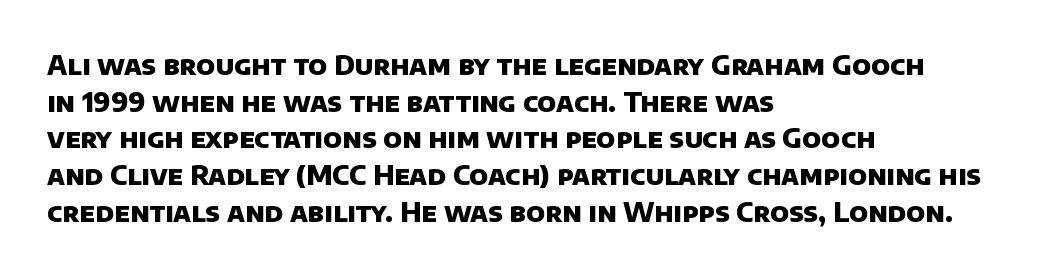
The image shows 27 px bold type; set left-aligned, normal line spacing (1.36x), normal letter spacing, not underlined.
